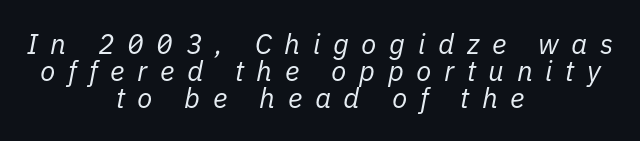
The image shows 28 px regular-weight type, italic (leaning right); set centered, tight line spacing (0.96x), unusually wide letter spacing (+0.45 em), not underlined; low stroke contrast and a medium x-height.
